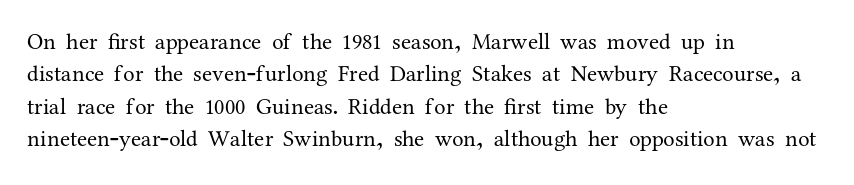
The tracking reads as untouched default to a designer's eye. Layout note: lines flush left. Students, observe: this is what conventionally led text looks like. Underline: absent.
